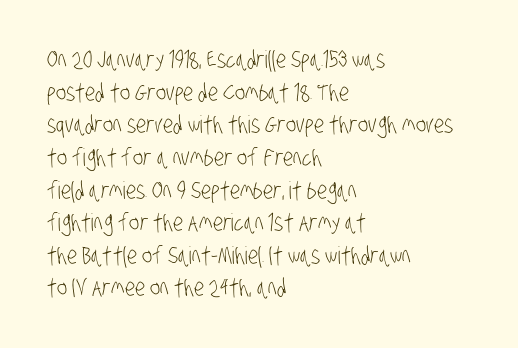
The image shows 24 px text type; set left-aligned, normal line spacing (1.36x), normal letter spacing, not underlined.
